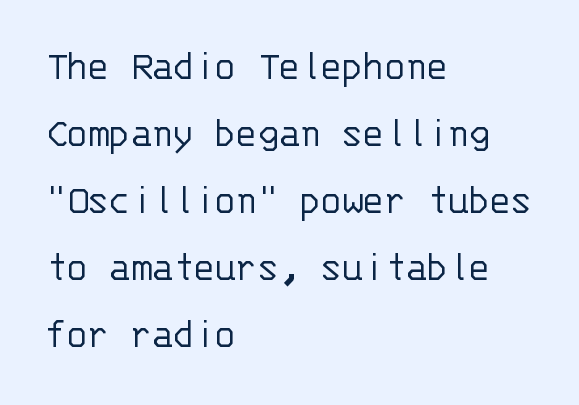
The image shows 43 px light sans-serif type, upright, monospaced; set left-aligned, normal line spacing (1.56x), normal letter spacing, not underlined; low stroke contrast and a large x-height.
